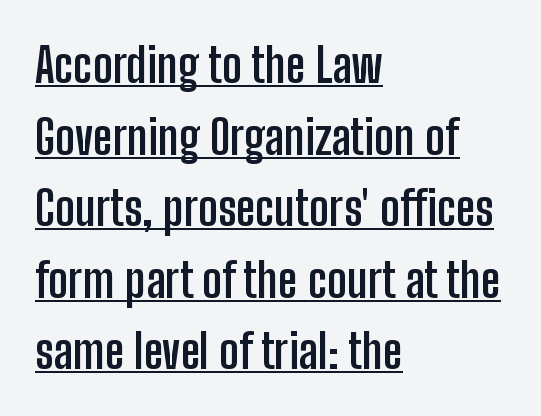
{"serif": "no", "italic": "no", "bold": "yes", "weight": "semibold", "width": "condensed", "stroke_contrast": "low", "x_height": "medium", "monospaced": "no", "underline": "yes", "align": "left", "line_spacing": "normal", "line_spacing_ratio": 1.49, "letter_spacing": "normal", "letter_spacing_em": 0.0, "glyph_px": 48}
